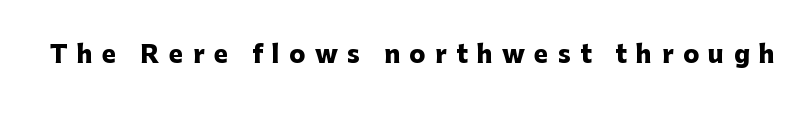
{"italic": "no", "bold": "yes", "underline": "no", "letter_spacing": "wide", "letter_spacing_em": 0.39, "glyph_px": 24}
